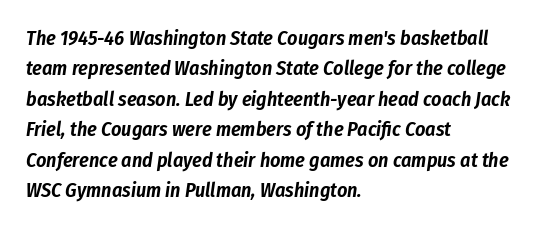
The rendering applies a slant to the glyphs. Reading down the column, the eye jumps a familiar distance to each next line. Look at the tracking — it's just the regular setting, nothing added. Alignment: flush left. Underline: absent.
